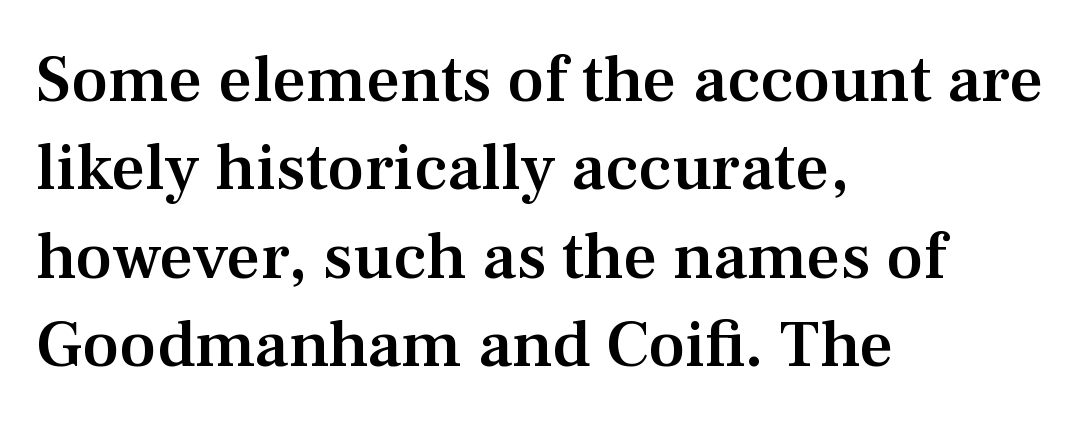
How heavy is the stroke? Medium-heavy — a semibold, shy of bold. A bare baseline throughout the passage. Posture: straight, roman, zero tilt. The passage is arranged the way most books set body copy — flush left. Font category for this specimen: serif. Summary of vertical rhythm: regular, with standard interline spacing.
